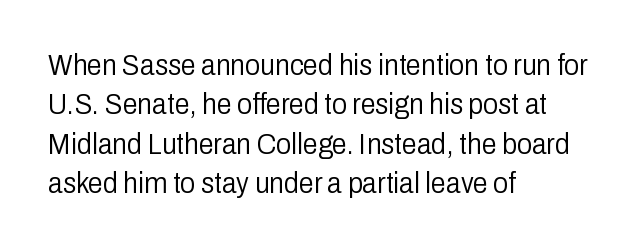
Students, note that the glyphs here touch the page at normal intervals. It's the straight-up-and-down kind of type. No letter is thick-stroked: the sample isn't bold. Typeset ragged right — the left edge is the straight one. Lines of text with bare space underneath.
